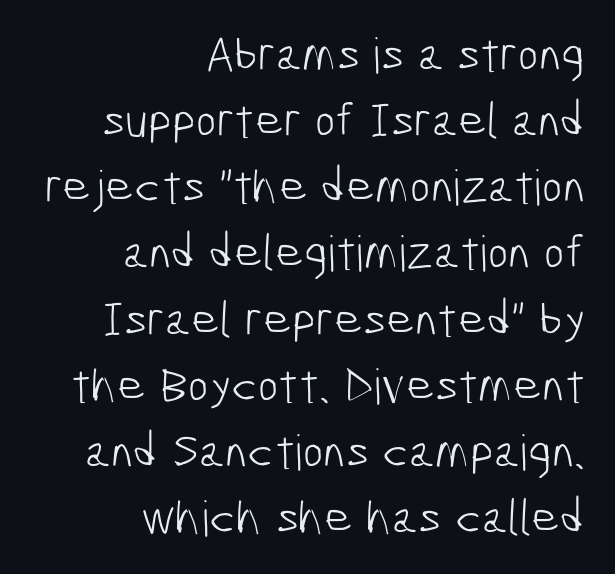
The image shows 49 px light, condensed sans-serif type; set right-aligned, normal line spacing (1.35x), normal letter spacing, not underlined; low stroke contrast and a medium x-height.
